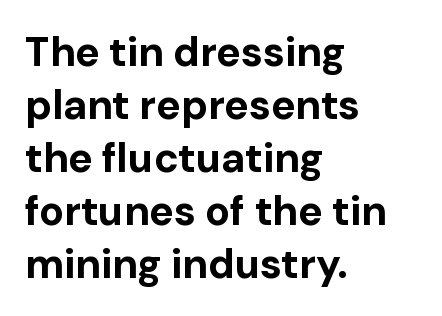
Q: Is the text bold? A: Yes.
Q: Is the text italic (slanted)? A: No, it is upright.
Q: Is the typeface a serif or a sans-serif typeface? A: Sans-serif.
Q: Is the text underlined? A: No.
Q: How is the paragraph aligned? A: Left-aligned.
Q: Is the spacing between letters normal or unusually wide? A: Normal.
Q: Is the spacing between lines tight, normal or loose? A: Normal.
Q: Width (condensed, normal, or wide)? A: Normal.
Q: Stroke contrast? A: Low.
Q: x-height? A: Medium.
Q: Monospaced? A: No.
